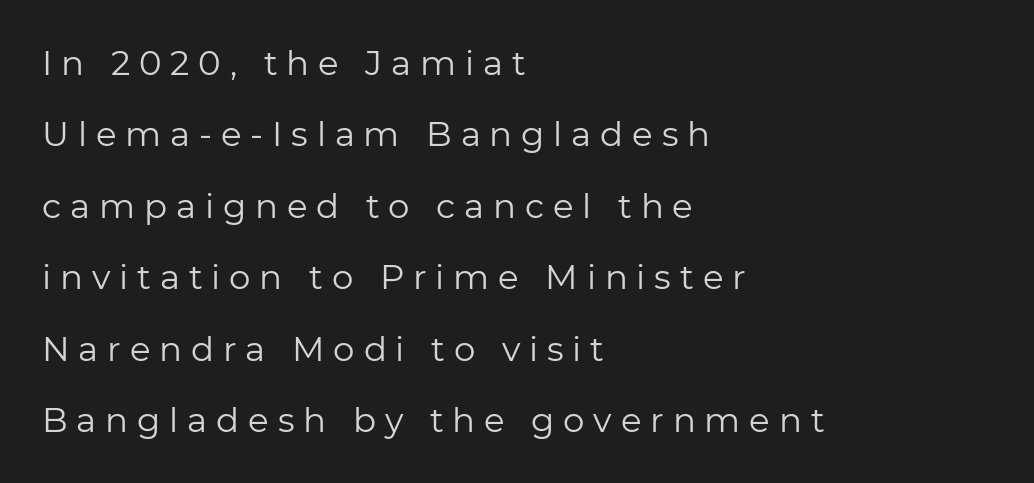
{"serif": "no", "italic": "no", "bold": "no", "weight": "regular", "width": "normal", "stroke_contrast": "low", "x_height": "medium", "monospaced": "no", "underline": "no", "align": "left", "line_spacing": "loose", "line_spacing_ratio": 2.1, "letter_spacing": "wide", "letter_spacing_em": 0.26, "glyph_px": 34}
